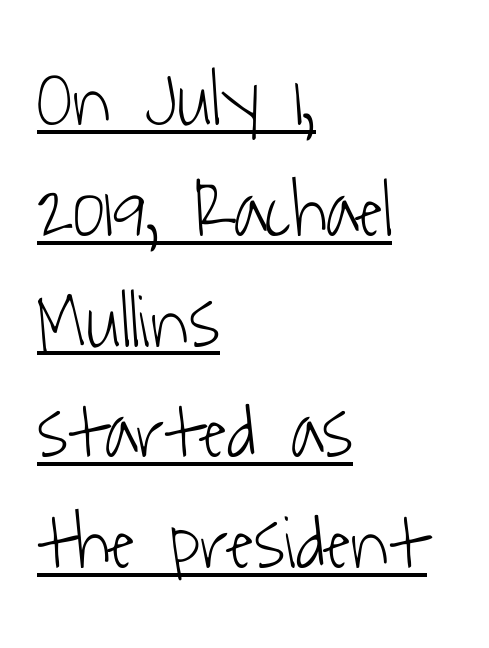
Summary of weight: not heavy and not bold. Reading down the block, your eye returns to a fixed left position each line. In designer terms, the underline attribute is active on this setting. This sample has the flowing, uneven cadence of proportional lettering. Summary of vertical rhythm: regular, with standard interline spacing. The glyphs in this specimen are sans serif.
